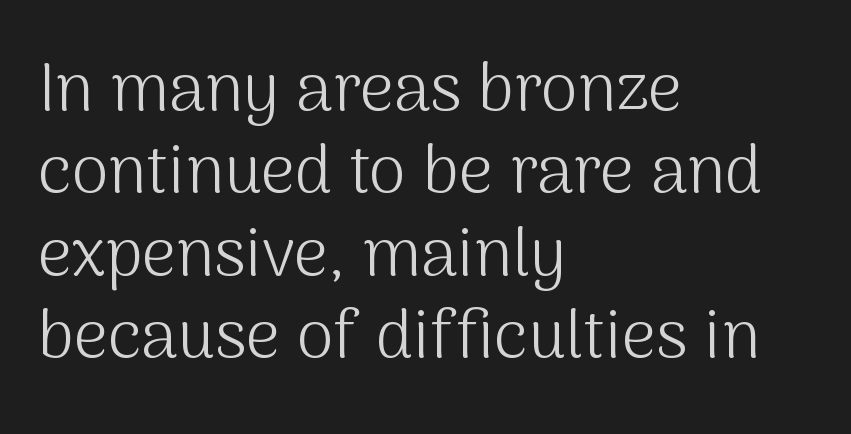
A light-to-regular cut is what we see here. Rendered with straight, roman letterforms. Is this a fixed-width face? No — the glyphs have proportional, varying widths. Caption: multi-line text, flush left, ragged right.
